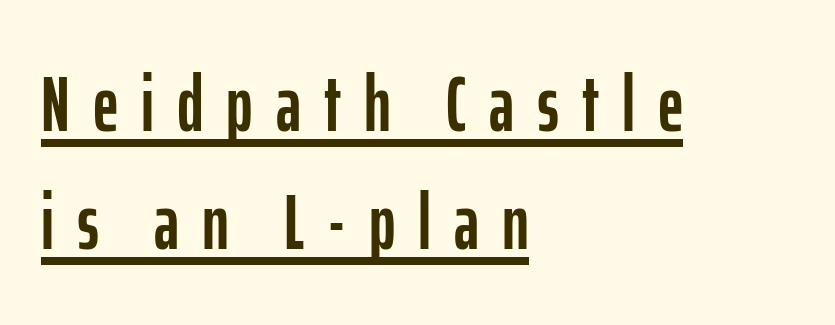
If you drew a line through each stem, it would be perfectly vertical. A typesetter would label this face a sans. The typesetter has applied underlining to the passage shown. The passage shown is typed in a proportional face where columns would drift. The rows are spaced the way most documents space them. Line beginnings align vertically; line endings do not.
